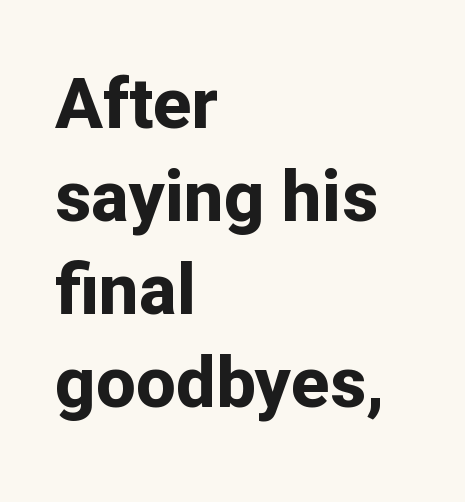
The image shows 71 px bold sans-serif type, upright; set left-aligned, normal line spacing (1.31x), normal letter spacing, not underlined; low stroke contrast and a medium x-height.
